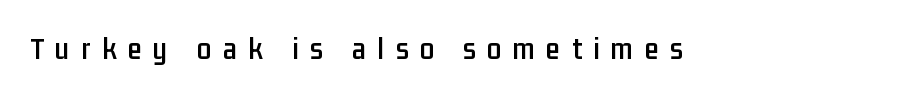
Loose tracking; the words dissolve into strings of separated letters. Letters rest on an invisible, unmarked baseline. Observe the absence of serifs on each vertical stroke in this sample. Looks like regular typesetting: each glyph gets only the width it needs.
